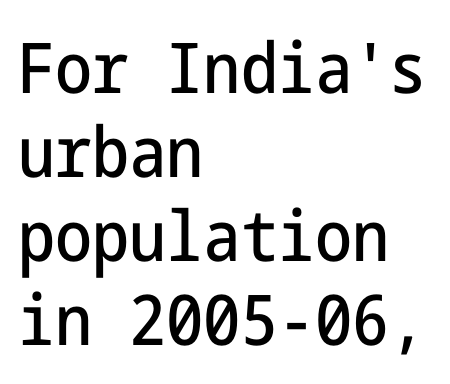
The image shows 70 px condensed sans-serif type, upright; set left-aligned, line spacing 1.2x, normal letter spacing, not underlined; low stroke contrast and a medium x-height.
